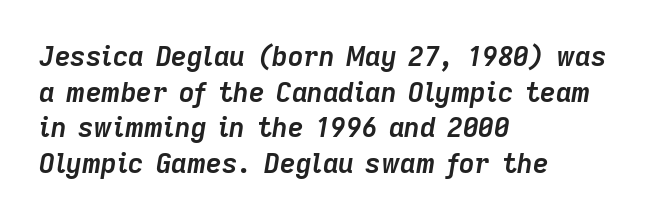
{"italic": "yes", "lean": "right", "slant_degrees": 9, "bold": "yes", "underline": "no", "align": "left", "line_spacing": "normal", "line_spacing_ratio": 1.32, "letter_spacing": "normal", "letter_spacing_em": 0.0, "glyph_px": 27}
